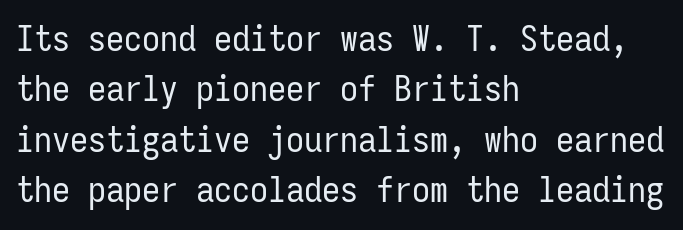
The image shows 36 px regular-weight, condensed sans-serif type, upright, monospaced; set left-aligned, normal line spacing (1.4x), normal letter spacing, not underlined; low stroke contrast and a medium x-height.
